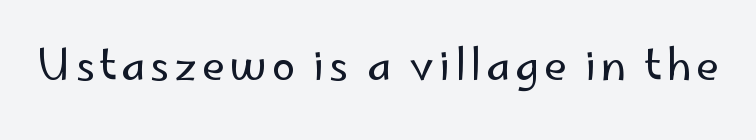
These lines were composed using upright roman letters. Nope, no serifs anywhere on these letters. Vertical stems look standard width or narrower in stroke. Rule under the text: the space is simply empty. Looks like regular typesetting: each glyph gets only the width it needs.
